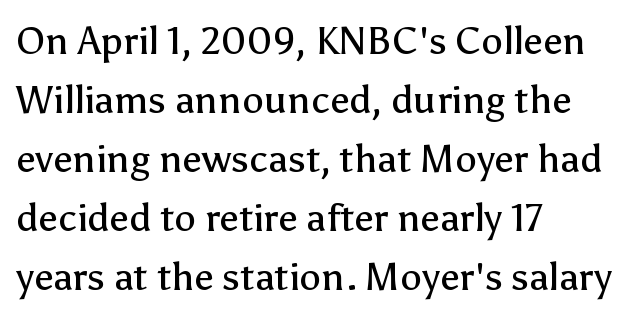
The image shows 39 px regular-weight sans-serif type, upright; set left-aligned, normal line spacing (1.51x), normal letter spacing, not underlined; low stroke contrast and a medium x-height.
